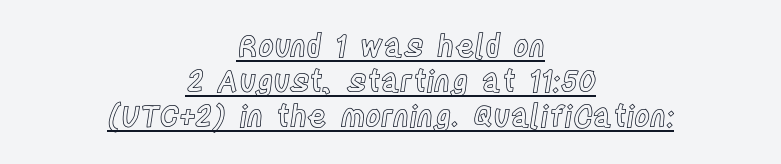
{"width": "condensed", "x_height": "large", "monospaced": "no", "underline": "yes", "align": "center", "line_spacing_ratio": 1.16, "letter_spacing": "normal", "letter_spacing_em": 0.0, "glyph_px": 30}
